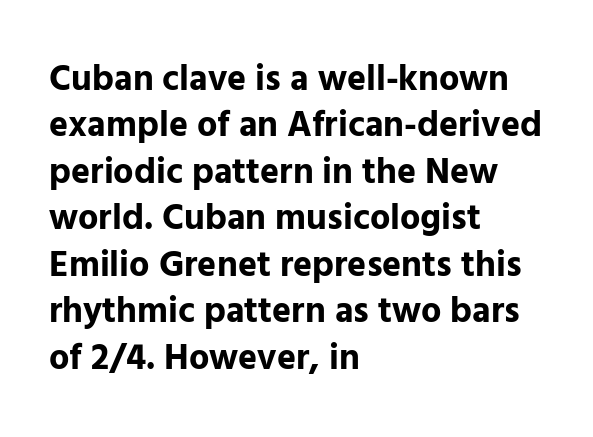
{"serif": "no", "italic": "no", "bold": "yes", "weight": "bold", "width": "normal", "stroke_contrast": "low", "x_height": "medium", "monospaced": "no", "underline": "no", "align": "left", "line_spacing": "normal", "line_spacing_ratio": 1.29, "letter_spacing": "normal", "letter_spacing_em": 0.0, "glyph_px": 36}
